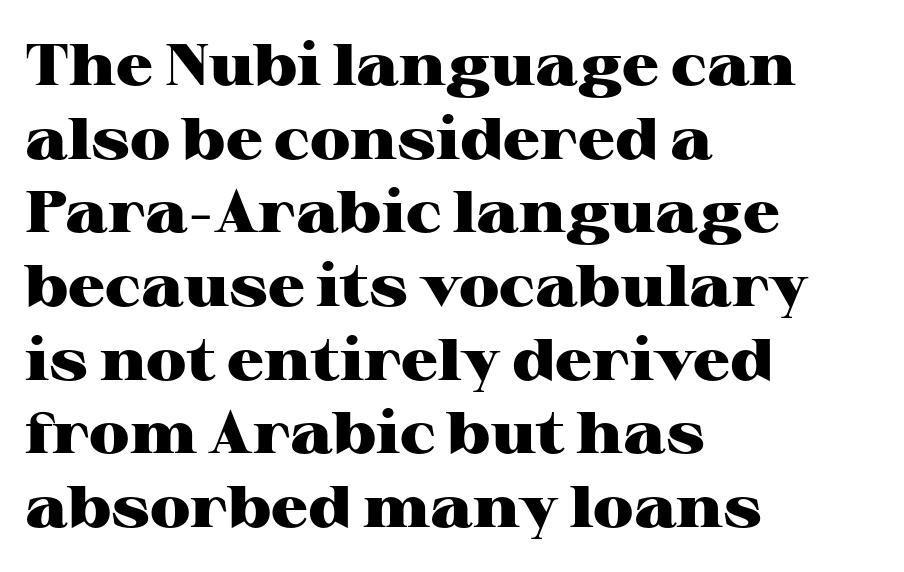
The image shows 58 px heavy, wide serif type, upright; set left-aligned, normal line spacing (1.27x), normal letter spacing, not underlined; high stroke contrast and a medium x-height.
